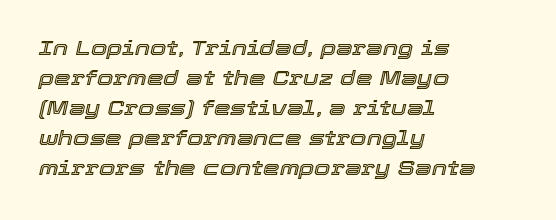
Regular leading. The rendering anchors every line to the left-hand side. Rule under the text: the space is simply empty. Designer's note — italics engaged.
